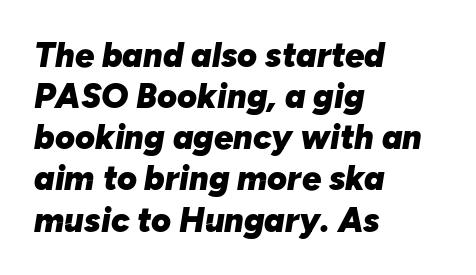
Q: Is the text bold? A: Yes.
Q: Is the text italic (slanted)? A: Yes, it leans right by about 10 degrees.
Q: Is the text underlined? A: No.
Q: How is the paragraph aligned? A: Left-aligned.
Q: Is the spacing between letters normal or unusually wide? A: Normal.
Q: Width (condensed, normal, or wide)? A: Normal.
Q: Stroke contrast? A: Low.
Q: x-height? A: Medium.
Q: Monospaced? A: No.
